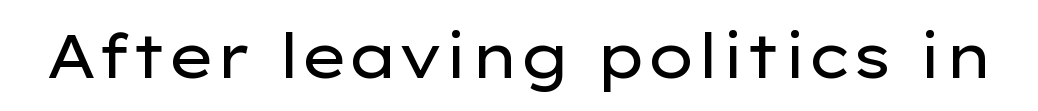
The image shows 61 px regular-weight, wide sans-serif type, upright; set normal letter spacing, not underlined; low stroke contrast and a medium x-height.
